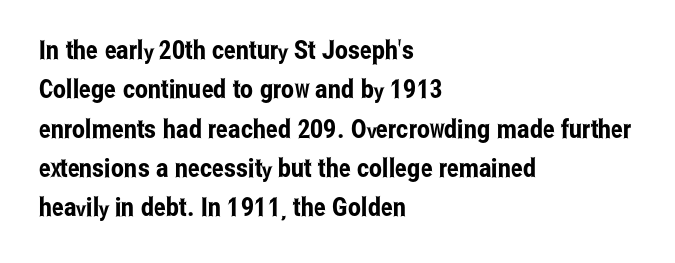
The image shows 26 px text type, upright; set left-aligned, normal line spacing (1.51x), normal letter spacing, not underlined.
